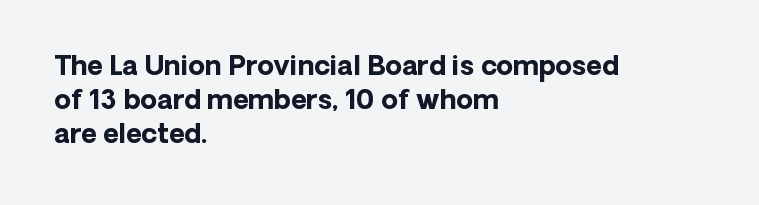
{"italic": "no", "bold": "yes", "underline": "no", "align": "left", "line_spacing": "normal", "line_spacing_ratio": 1.26, "letter_spacing": "normal", "letter_spacing_em": 0.0, "glyph_px": 27}
